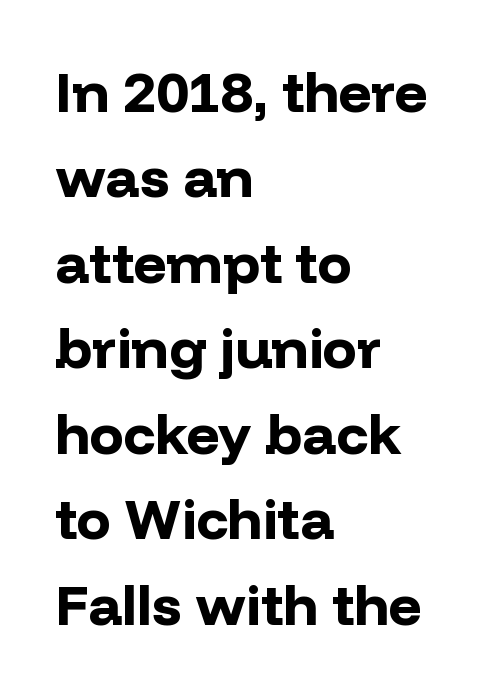
The image shows 57 px bold sans-serif type, upright; set left-aligned, normal line spacing (1.5x), normal letter spacing, not underlined; low stroke contrast and a medium x-height.
